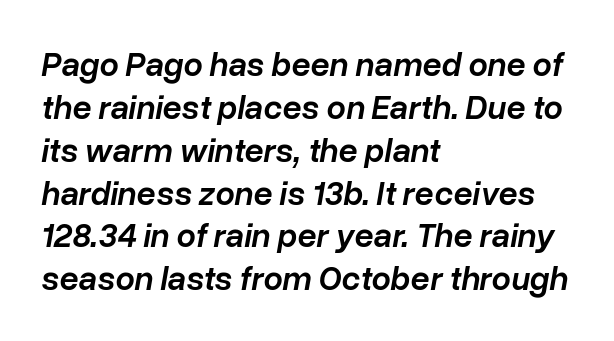
Left-aligned paragraph, ragged on the right. Does the lettering tilt? It does — this is italic. Observe the ordinary spacing: letters are neighbours, not strangers. Weight check: semibold — heavier than regular, not quite bold. What's the leading like? Ordinary, nothing unusual. Beneath every word, the page is bare.
